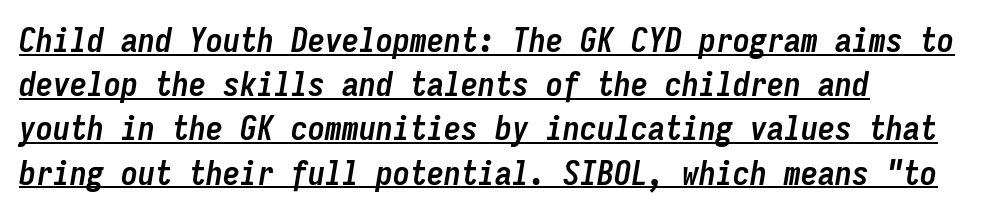
Q: Is the text bold? A: Yes.
Q: Is the text italic (slanted)? A: Yes, it leans right by about 9 degrees.
Q: Is the text underlined? A: Yes.
Q: How is the paragraph aligned? A: Left-aligned.
Q: Is the spacing between letters normal or unusually wide? A: Normal.
Q: Is the spacing between lines tight, normal or loose? A: Normal.
Q: Width (condensed, normal, or wide)? A: Condensed.
Q: Stroke contrast? A: Low.
Q: x-height? A: Medium.
Q: Monospaced? A: Yes.
